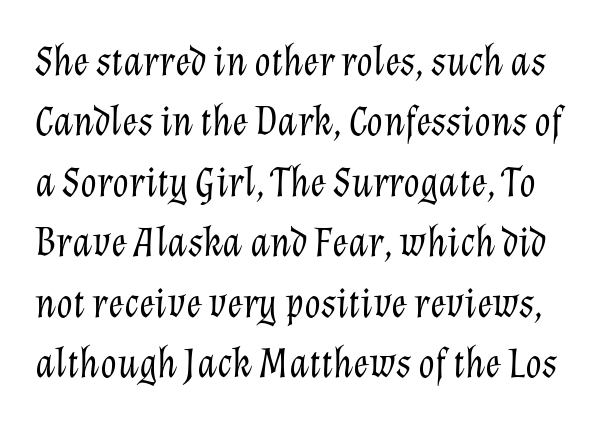
{"italic": "yes", "lean": "right", "slant_degrees": 12, "bold": "no", "weight": "light", "width": "normal", "stroke_contrast": "low", "x_height": "medium", "monospaced": "no", "underline": "no", "line_spacing": "normal", "line_spacing_ratio": 1.44, "letter_spacing": "normal", "letter_spacing_em": 0.0, "glyph_px": 42}
